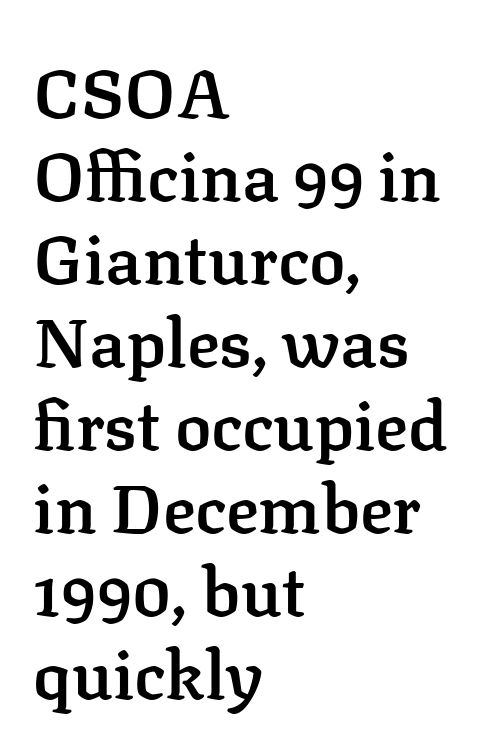
{"serif": "yes", "italic": "no", "bold": "semi", "weight": "semibold", "width": "normal", "stroke_contrast": "low", "x_height": "medium", "monospaced": "no", "underline": "no", "align": "left", "line_spacing_ratio": 1.22, "letter_spacing": "normal", "letter_spacing_em": 0.0, "glyph_px": 68}
